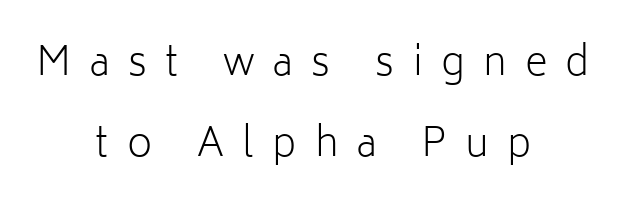
{"serif": "no", "italic": "no", "bold": "no", "weight": "light", "width": "normal", "stroke_contrast": "low", "x_height": "medium", "monospaced": "no", "underline": "no", "align": "center", "line_spacing": "loose", "line_spacing_ratio": 2.07, "letter_spacing": "wide", "letter_spacing_em": 0.47, "glyph_px": 39}
